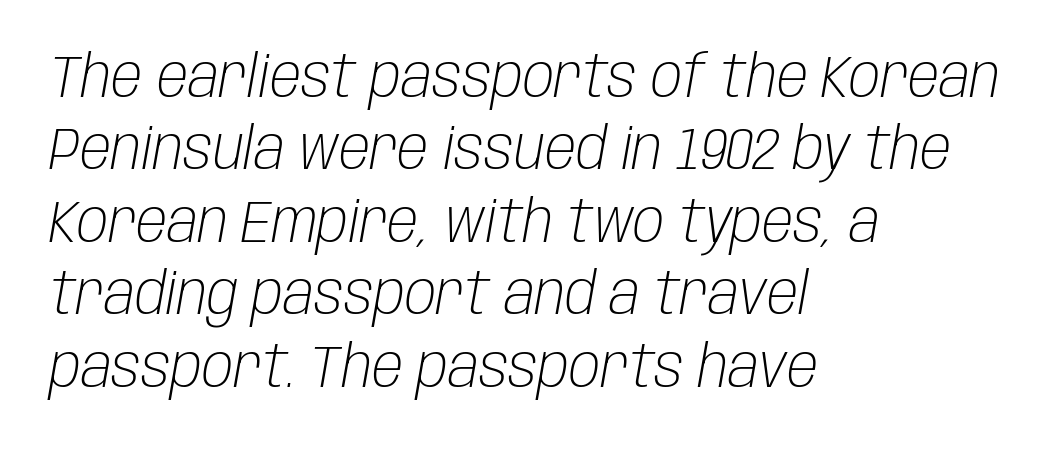
The image shows 58 px light, condensed type, italic (leaning right); set left-aligned, normal line spacing (1.25x), normal letter spacing, not underlined; low stroke contrast and a large x-height.
